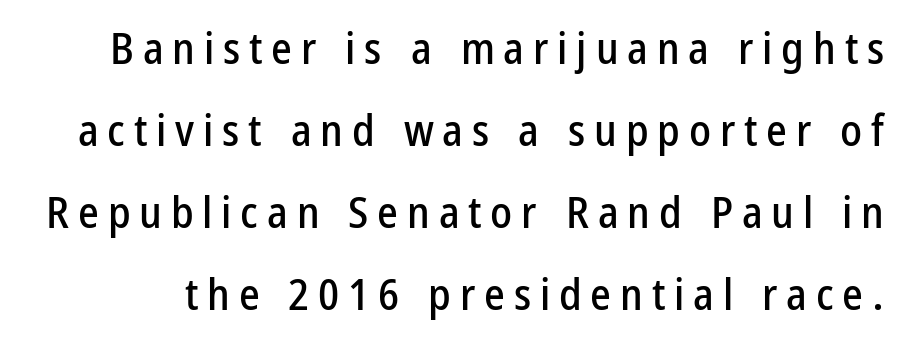
The image shows 44 px condensed sans-serif type, upright; set line spacing 1.86x, unusually wide letter spacing (+0.2 em), not underlined; low stroke contrast and a medium x-height.
